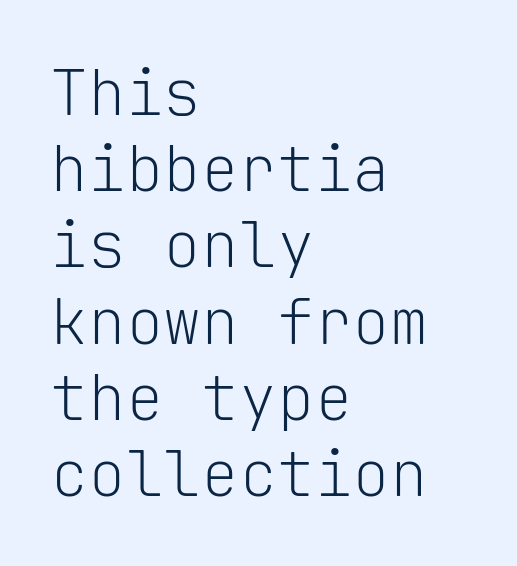
The image shows 63 px light sans-serif type, upright, monospaced; set left-aligned, line spacing 1.21x, normal letter spacing, not underlined; low stroke contrast and a medium x-height.
